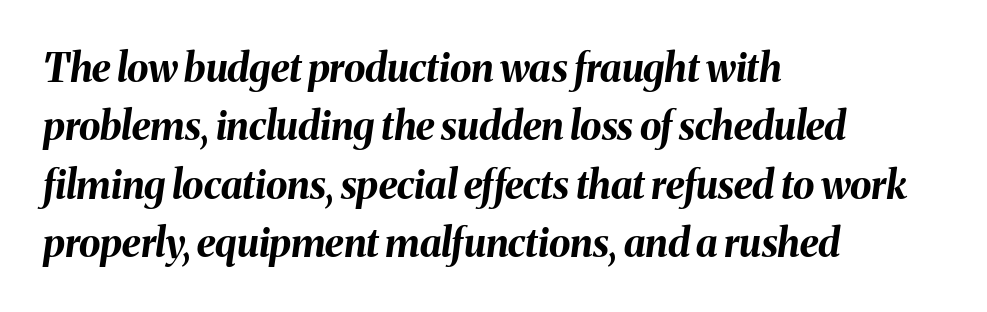
Note the varied advance widths — an 'i' is clearly narrower than an 'm'. In terms of leading, this rendering sits right in the middle. Here the glyphs are tracked normally, forming tight word shapes. The rendering applies a slant to the glyphs. The foot of each line stays bare and open.
